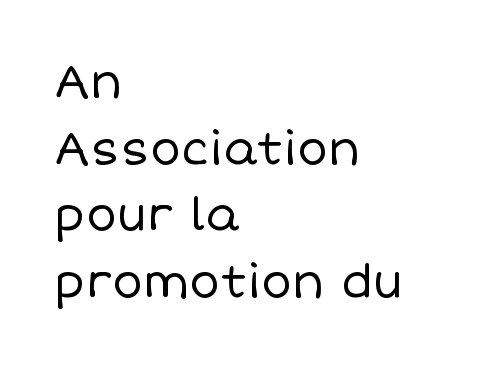
{"italic": "no", "bold": "no", "weight": "regular", "width": "normal", "stroke_contrast": "low", "x_height": "large", "monospaced": "no", "underline": "no", "align": "left", "line_spacing": "normal", "line_spacing_ratio": 1.45, "letter_spacing": "normal", "letter_spacing_em": 0.0, "glyph_px": 46}
